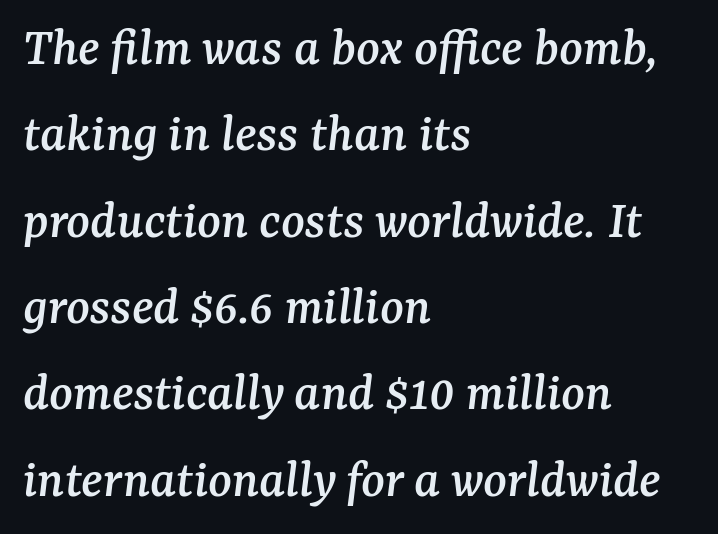
Character widths vary here, with narrow letters taking less room than wide ones. Posture: slanted. Unlike a clean sans, this face finishes its strokes with serifs. Nothing unusual about the tracking: characters are spaced as the font intends. The leading is moderate, giving the passage an even texture.
